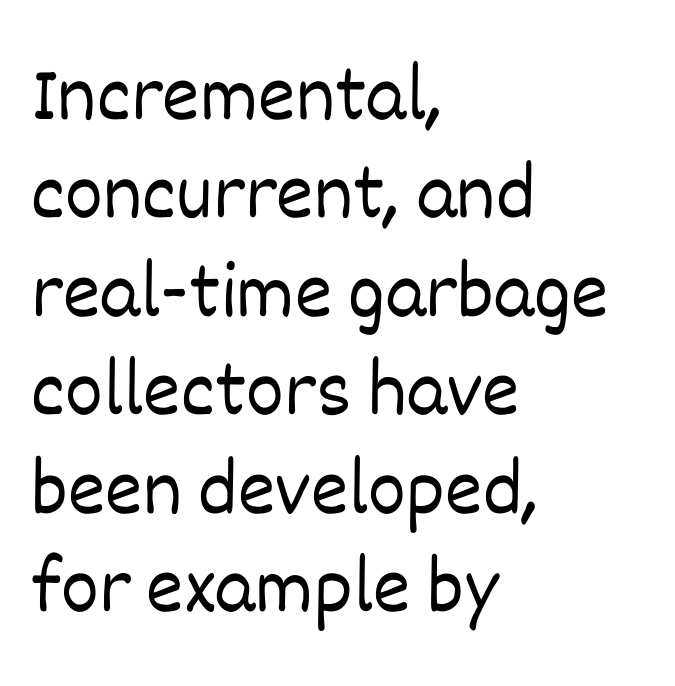
The image shows 80 px light type, upright; set left-aligned, line spacing 1.23x, normal letter spacing, not underlined; low stroke contrast and a large x-height.
